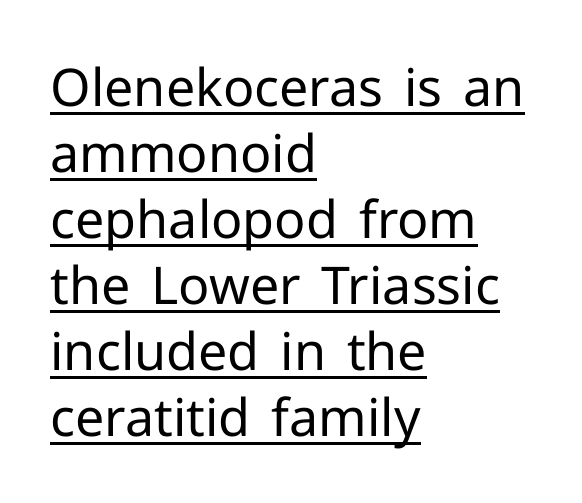
Q: Is the text bold? A: No.
Q: Is the text italic (slanted)? A: No, it is upright.
Q: Is the typeface a serif or a sans-serif typeface? A: Sans-serif.
Q: Is the text underlined? A: Yes.
Q: How is the paragraph aligned? A: Left-aligned.
Q: Is the spacing between letters normal or unusually wide? A: Normal.
Q: Is the spacing between lines tight, normal or loose? A: Normal.
Q: Width (condensed, normal, or wide)? A: Normal.
Q: Stroke contrast? A: Low.
Q: x-height? A: Medium.
Q: Monospaced? A: No.
